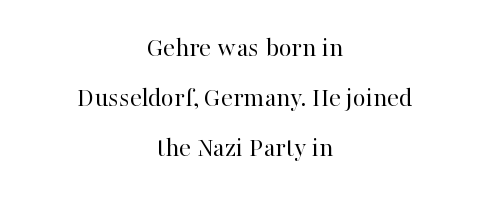
The font is comparable to plain body text, perhaps lighter. A typesetter would mark this as roman, not italic. Descenders hang freely into open space. This rendering leaves character spacing at its baseline value.
